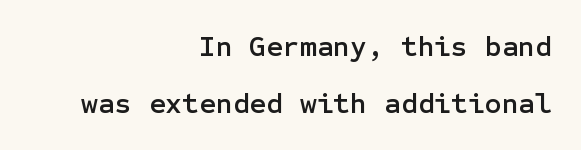
The image shows 29 px sans-serif type, upright; set right-aligned, loose line spacing (1.96x), normal letter spacing, not underlined; low stroke contrast and a medium x-height.
